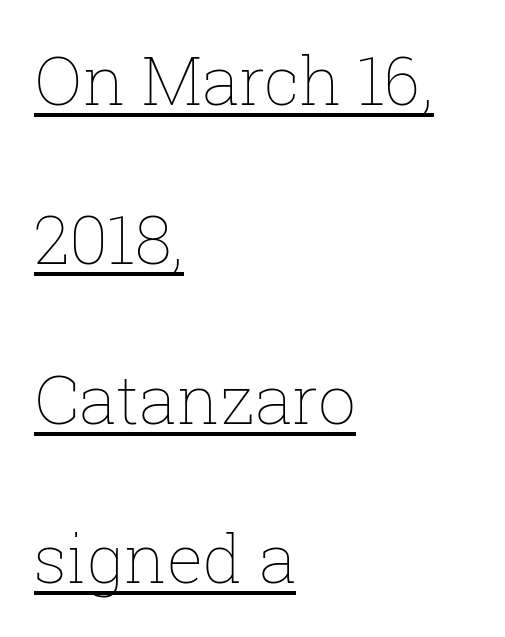
The image shows 67 px thin type, upright; set left-aligned, loose line spacing (2.38x), normal letter spacing, underlined; low stroke contrast and a medium x-height.
